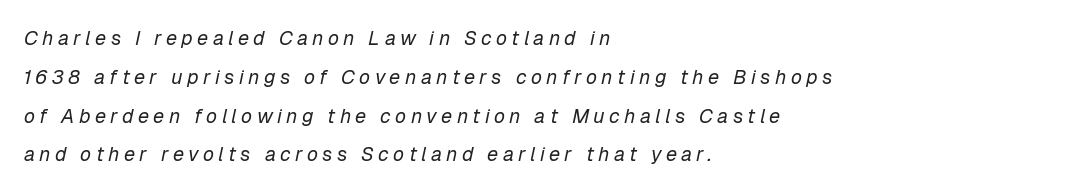
The image shows 20 px text type, italic (leaning right); set left-aligned, loose line spacing (1.94x), unusually wide letter spacing (+0.22 em), not underlined.
